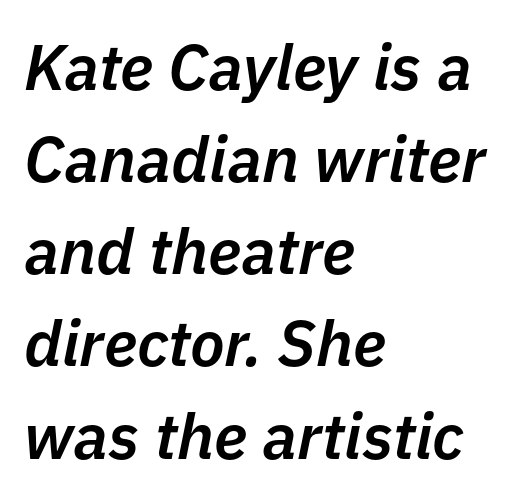
The image shows 64 px semibold type, italic (leaning right); set left-aligned, normal line spacing (1.44x), normal letter spacing, not underlined; low stroke contrast and a medium x-height.
